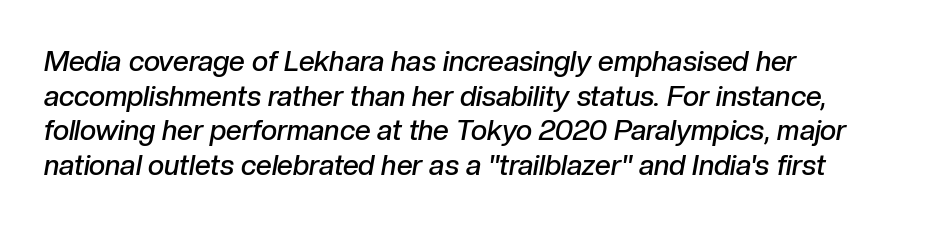
Every letter is mildly thick-stroked: semibold rather than bold. Words float on clear page, feet unadorned. The letters sit at their default tracking, neither squeezed nor spread. Each letter keeps its own natural width here, so spacing adapts to shape.
